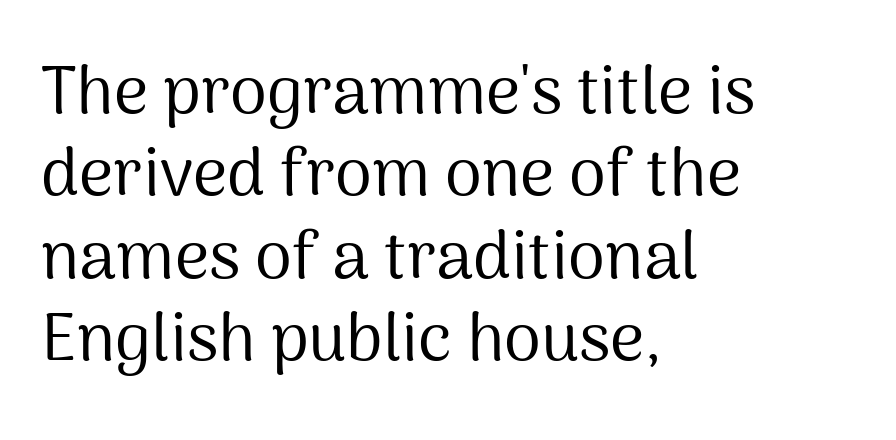
Q: Is the text bold? A: No.
Q: Is the text italic (slanted)? A: No, it is upright.
Q: Is the typeface a serif or a sans-serif typeface? A: Sans-serif.
Q: Is the text underlined? A: No.
Q: How is the paragraph aligned? A: Left-aligned.
Q: Is the spacing between letters normal or unusually wide? A: Normal.
Q: Width (condensed, normal, or wide)? A: Normal.
Q: Stroke contrast? A: Medium.
Q: x-height? A: Medium.
Q: Monospaced? A: No.
